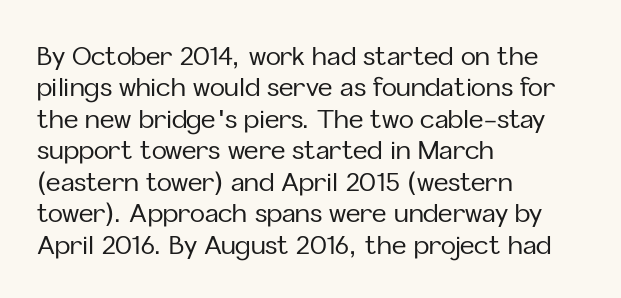
The space directly below the letters is spotless. Whoever set this chose a conventional vertical rhythm. The typesetter chose a ragged-right arrangement here. Posture: straight, roman, zero tilt. Standard letterfit; no display-style spreading of the glyphs.
